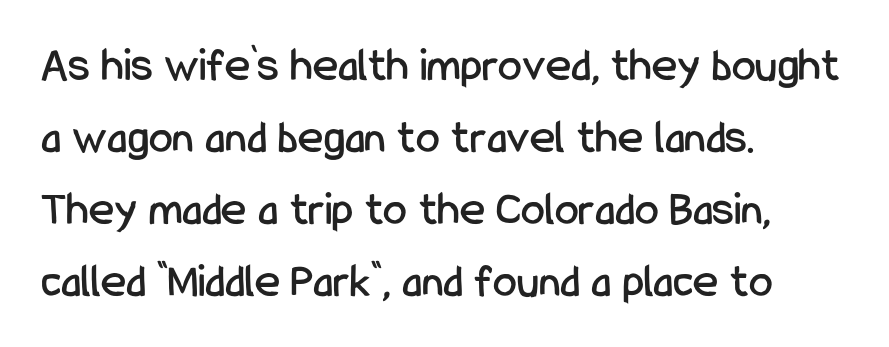
The vertical gap from one line to the next is medium. Classification — sans serif. Is there any slant? The stems are plumb. Think of a printed novel: that variable character pitch is what you see here. Here the glyphs are tracked normally, forming tight word shapes. A classic flush-left, rag-right setting is used for this passage.
